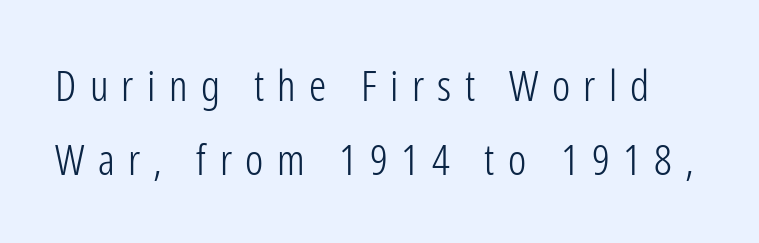
Notice how the stems are strictly vertical — no italics here. No word sits above an underline. Loose tracking; the words dissolve into strings of separated letters. The passage shown is typeset with a sans-serif family. A typesetter would call this proportional, since set widths differ per character. Vertical stems look standard width or narrower in stroke.
